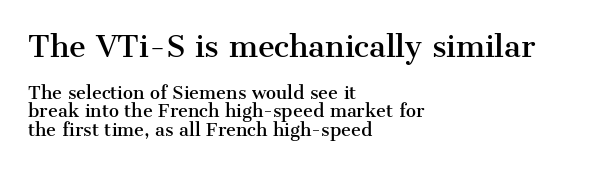
The image shows 29 px serif type, upright; set left-aligned, tight line spacing (1.07x), normal letter spacing, not underlined; the first (top) block is 1.71x larger; medium stroke contrast and a medium x-height.
